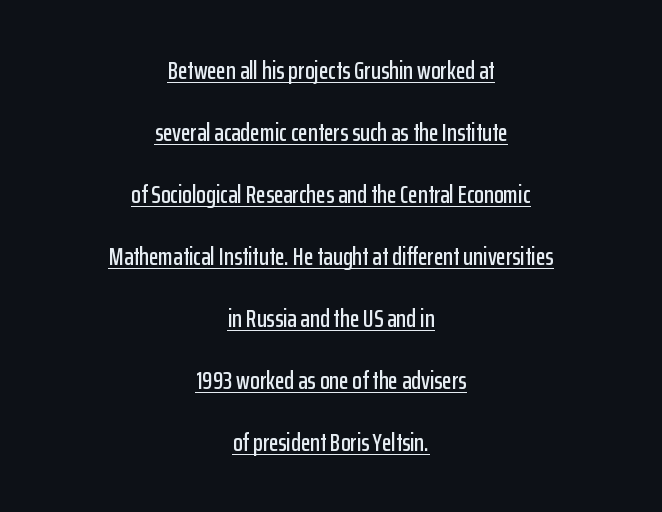
The image shows 25 px text type, upright; set centered, loose line spacing (2.48x), normal letter spacing, underlined.
